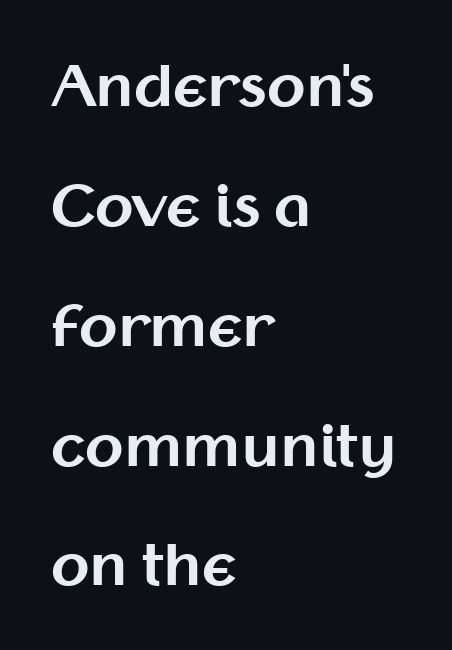
Q: Is the text bold? A: Yes.
Q: Is the text italic (slanted)? A: No, it is upright.
Q: Is the typeface a serif or a sans-serif typeface? A: Sans-serif.
Q: Is the text underlined? A: No.
Q: How is the paragraph aligned? A: Left-aligned.
Q: Is the spacing between letters normal or unusually wide? A: Normal.
Q: Is the spacing between lines tight, normal or loose? A: Loose.
Q: Width (condensed, normal, or wide)? A: Normal.
Q: Stroke contrast? A: Medium.
Q: x-height? A: Medium.
Q: Monospaced? A: No.
